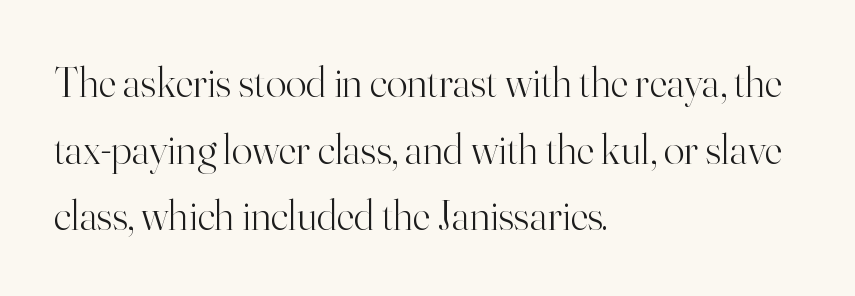
{"serif": "yes", "italic": "no", "bold": "no", "weight": "light", "width": "normal", "stroke_contrast": "high", "x_height": "small", "monospaced": "no", "underline": "no", "align": "left", "line_spacing": "normal", "line_spacing_ratio": 1.55, "letter_spacing": "normal", "letter_spacing_em": 0.0, "glyph_px": 43}
